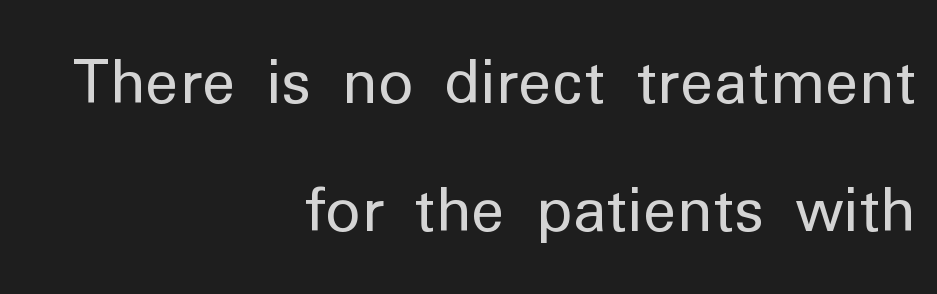
A typesetter would call this proportional, since set widths differ per character. These lines are composed in type without serifs. Inter-character spacing is left at the font's built-in metrics. Weight class: somewhere from thin through regular. Vertical strokes here are truly vertical.
